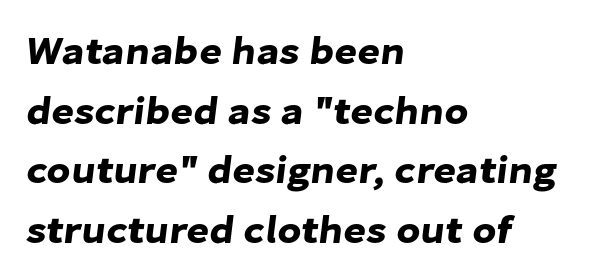
Q: Is the typeface a serif or a sans-serif typeface? A: Sans-serif.
Q: Is the text underlined? A: No.
Q: How is the paragraph aligned? A: Left-aligned.
Q: Is the spacing between letters normal or unusually wide? A: Normal.
Q: Is the spacing between lines tight, normal or loose? A: Normal.
Q: Width (condensed, normal, or wide)? A: Normal.
Q: Stroke contrast? A: Low.
Q: x-height? A: Medium.
Q: Monospaced? A: No.
